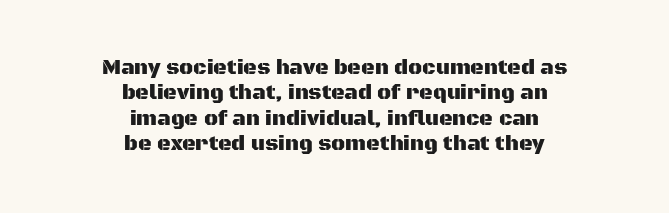
Q: Is the text italic (slanted)? A: No, it is upright.
Q: Is the text underlined? A: No.
Q: How is the paragraph aligned? A: Centered.
Q: Is the spacing between letters normal or unusually wide? A: Normal.
